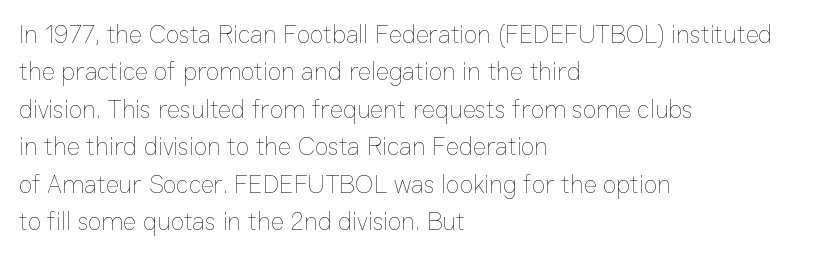
In CSS terms this would be text-align: left. Descenders are the only things crossing below the line. One glance says typical: line gaps are just what's usual. This is the regular roman posture of the typeface.
